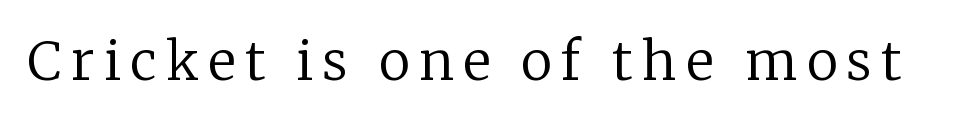
The passage shown is typeset with a serif family. Letters have the restrained weight of plain body copy at most. A bare baseline throughout the passage. These lines are rendered in a variable-pitch font. Unlike italic type, these characters show no tilt at all.
